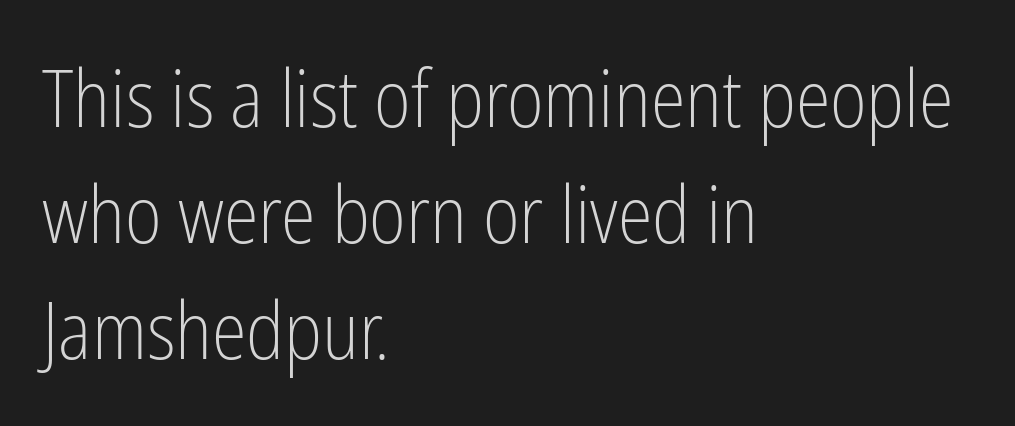
{"serif": "no", "italic": "no", "bold": "no", "weight": "light", "width": "condensed", "stroke_contrast": "low", "x_height": "medium", "monospaced": "no", "underline": "no", "align": "left", "line_spacing": "normal", "line_spacing_ratio": 1.47, "letter_spacing": "normal", "letter_spacing_em": 0.0, "glyph_px": 79}
